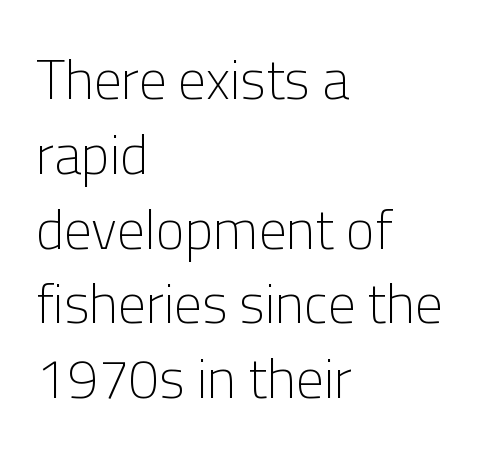
The text was rendered using a sans face with plain stroke endings. The foot of each line stays bare and open. These lines stack with their left ends in a neat column. Heaviness? Minimal to ordinary, like unemphasized prose. Tall strokes in this sample are plumb rather than angled.
